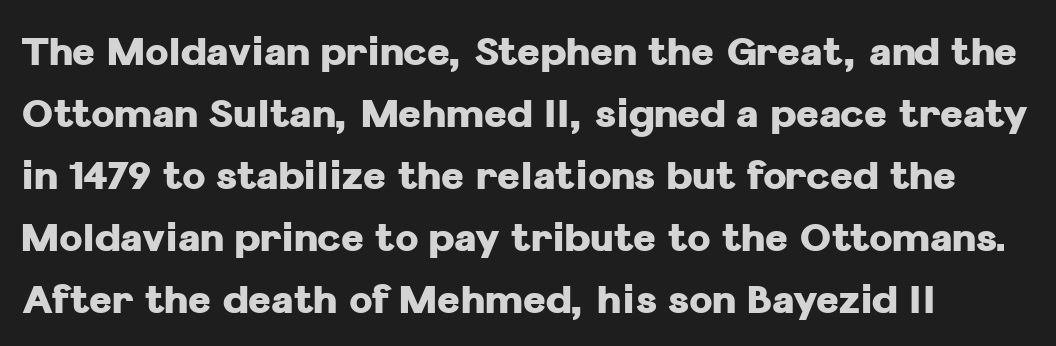
Q: Is the text bold? A: Yes.
Q: Is the text italic (slanted)? A: No, it is upright.
Q: Is the typeface a serif or a sans-serif typeface? A: Sans-serif.
Q: Is the text underlined? A: No.
Q: Is the spacing between letters normal or unusually wide? A: Normal.
Q: Is the spacing between lines tight, normal or loose? A: Normal.
Q: Width (condensed, normal, or wide)? A: Normal.
Q: Stroke contrast? A: Low.
Q: x-height? A: Medium.
Q: Monospaced? A: No.
